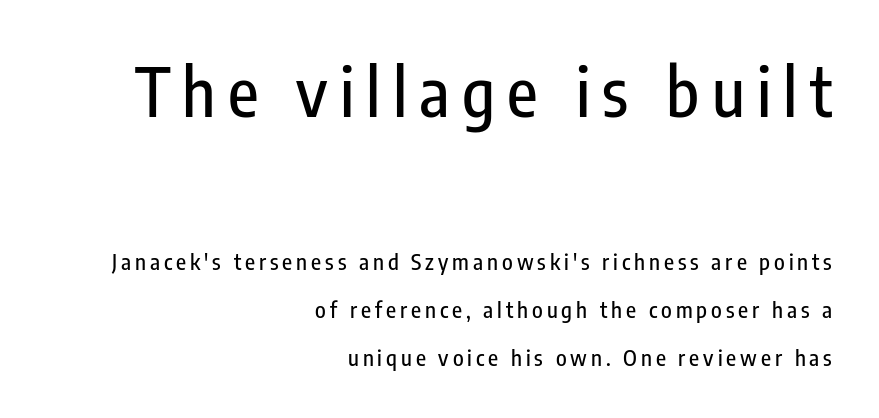
Which margin do the lines hug? The right one — the left edge is uneven. Character size in the leading block exceeds that of the trailing block. The type sits square on the baseline with zero lean. Baseline-to-baseline distance is far greater than the letter height. Serif or sans? Sans — the stroke terminals are bare. Words float on clear page, feet unadorned.
